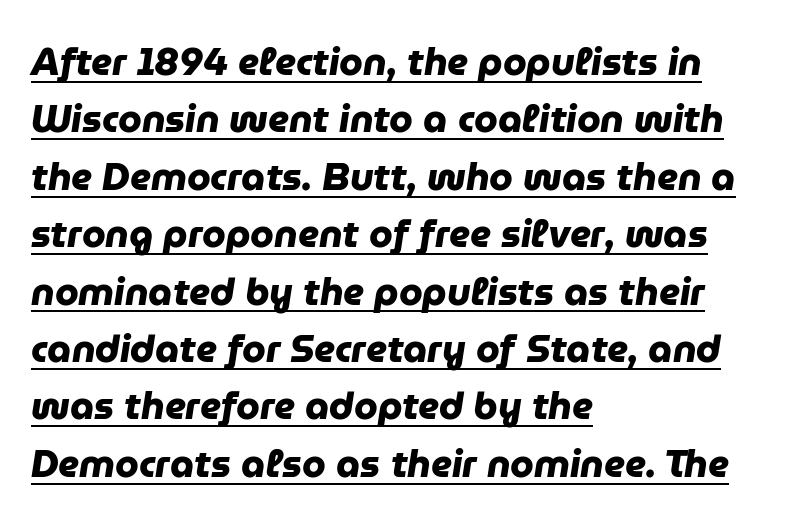
Q: Is the text bold? A: Yes.
Q: Is the typeface a serif or a sans-serif typeface? A: Sans-serif.
Q: Is the text underlined? A: Yes.
Q: How is the paragraph aligned? A: Left-aligned.
Q: Is the spacing between letters normal or unusually wide? A: Normal.
Q: Is the spacing between lines tight, normal or loose? A: Normal.
Q: Width (condensed, normal, or wide)? A: Normal.
Q: Stroke contrast? A: Low.
Q: x-height? A: Medium.
Q: Monospaced? A: No.
